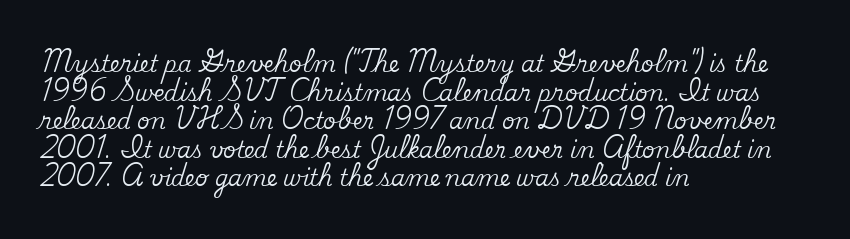
The image shows 22 px text type; set left-aligned, normal line spacing (1.3x), normal letter spacing, not underlined.
